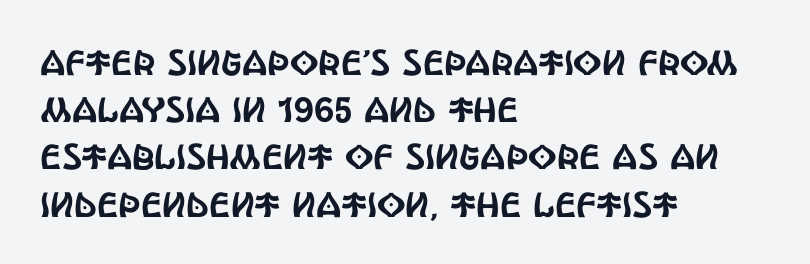
{"serif": "no", "italic": "no", "width": "condensed", "x_height": "large", "monospaced": "no", "underline": "no", "align": "left", "line_spacing": "normal", "line_spacing_ratio": 1.35, "letter_spacing": "normal", "letter_spacing_em": 0.0, "glyph_px": 35}
